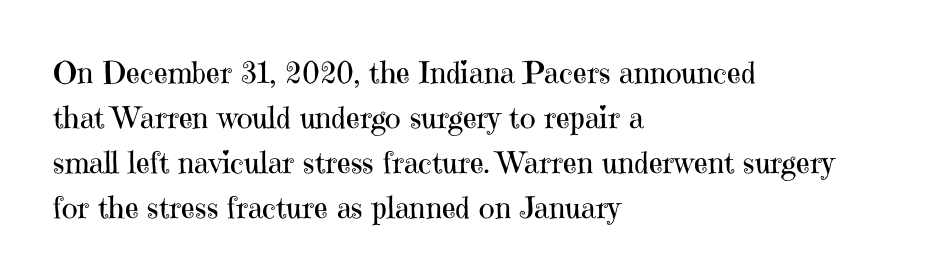
The image shows 30 px regular-weight serif type, upright; set left-aligned, normal line spacing (1.5x), normal letter spacing, not underlined; high stroke contrast and a medium x-height.
